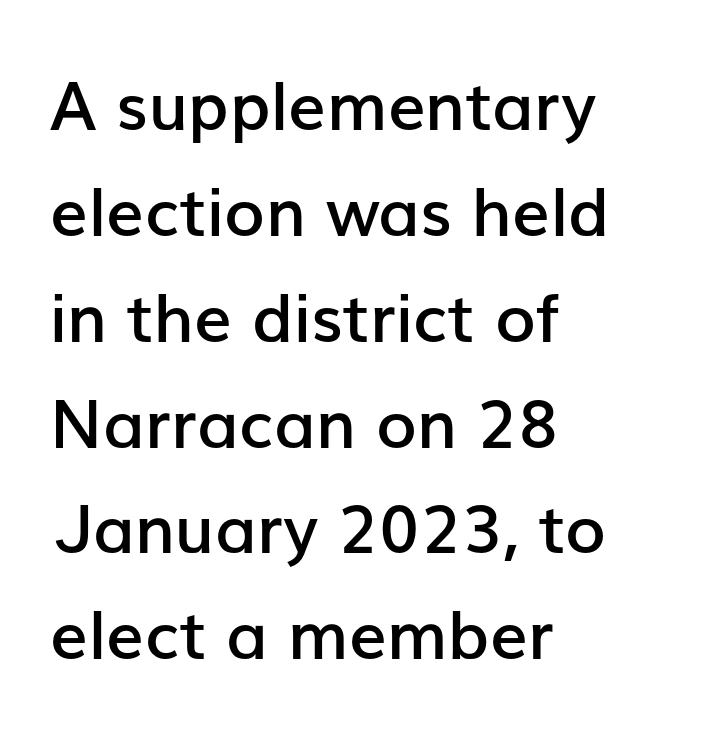
{"serif": "no", "italic": "no", "bold": "semi", "weight": "semibold", "width": "normal", "stroke_contrast": "low", "x_height": "medium", "monospaced": "no", "underline": "no", "align": "left", "line_spacing": "normal", "line_spacing_ratio": 1.58, "letter_spacing": "normal", "letter_spacing_em": 0.0, "glyph_px": 67}
